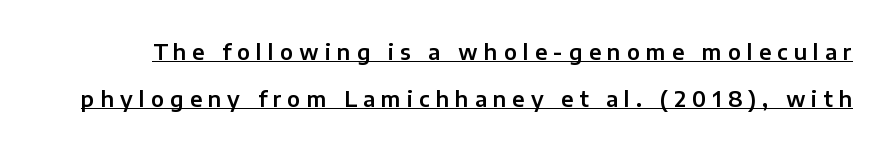
{"italic": "no", "underline": "yes", "line_spacing": "loose", "line_spacing_ratio": 2.24, "letter_spacing": "wide", "letter_spacing_em": 0.29, "glyph_px": 21}
